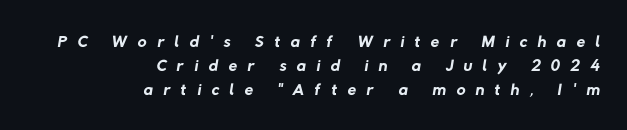
{"bold": "no", "underline": "no", "align": "right", "line_spacing": "tight", "line_spacing_ratio": 0.96, "letter_spacing": "wide", "letter_spacing_em": 0.42, "glyph_px": 25}
